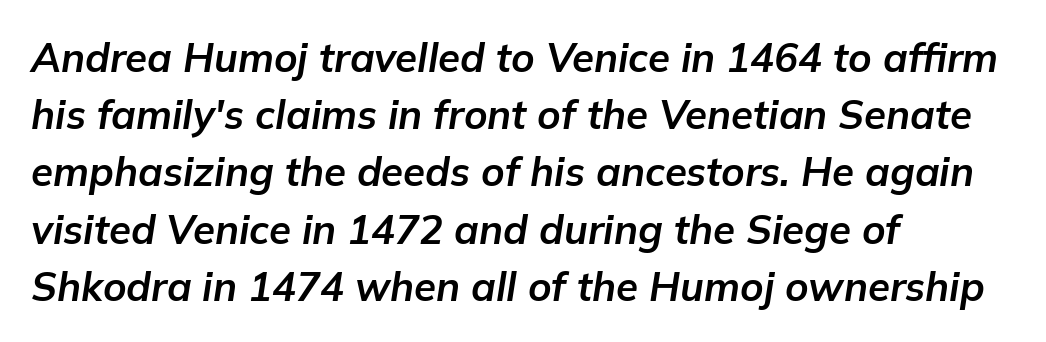
Evenly set lines give the paragraph a standard silhouette. Words float on clear page, feet unadorned. This sample has the flowing, uneven cadence of proportional lettering. The font is running at its bold setting. The rendering anchors every line to the left-hand side.
